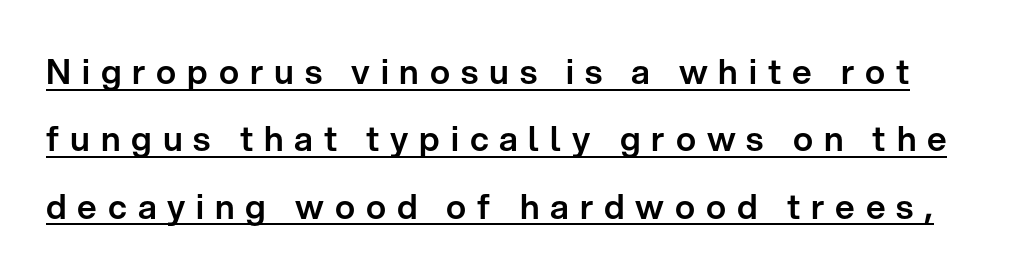
{"serif": "no", "italic": "no", "width": "normal", "stroke_contrast": "low", "x_height": "medium", "monospaced": "no", "underline": "yes", "line_spacing": "loose", "line_spacing_ratio": 1.98, "letter_spacing": "wide", "letter_spacing_em": 0.32, "glyph_px": 34}
